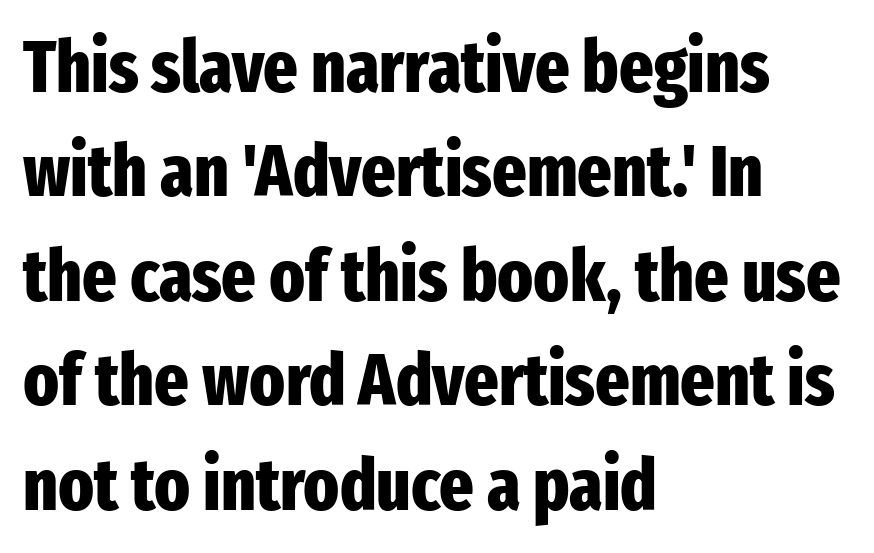
{"serif": "no", "italic": "no", "bold": "yes", "weight": "heavy", "width": "condensed", "stroke_contrast": "low", "x_height": "medium", "monospaced": "no", "underline": "no", "align": "left", "line_spacing": "normal", "line_spacing_ratio": 1.43, "letter_spacing": "normal", "letter_spacing_em": 0.0, "glyph_px": 73}
